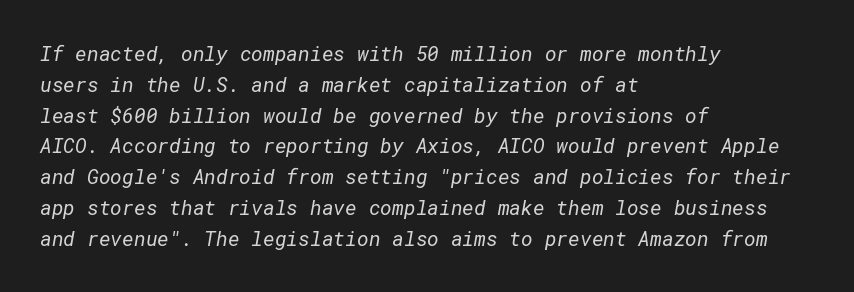
{"bold": "no", "underline": "no", "align": "left", "line_spacing": "normal", "line_spacing_ratio": 1.54, "letter_spacing": "normal", "letter_spacing_em": 0.0, "glyph_px": 20}
